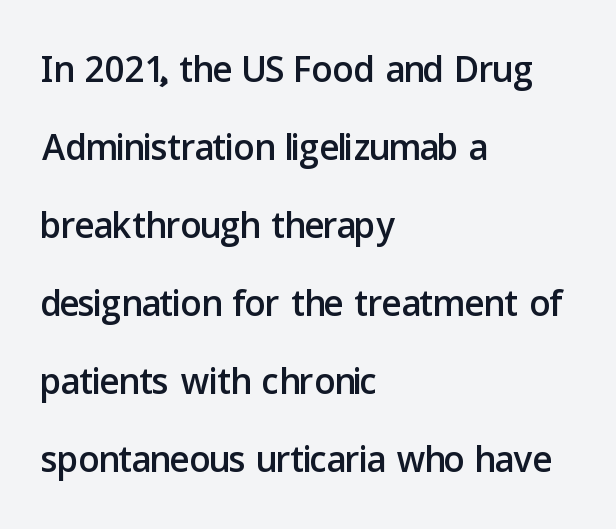
Q: Is the text italic (slanted)? A: No, it is upright.
Q: Is the typeface a serif or a sans-serif typeface? A: Sans-serif.
Q: Is the text underlined? A: No.
Q: How is the paragraph aligned? A: Left-aligned.
Q: Is the spacing between letters normal or unusually wide? A: Normal.
Q: Is the spacing between lines tight, normal or loose? A: Normal.
Q: Width (condensed, normal, or wide)? A: Normal.
Q: Stroke contrast? A: Low.
Q: x-height? A: Medium.
Q: Monospaced? A: No.
